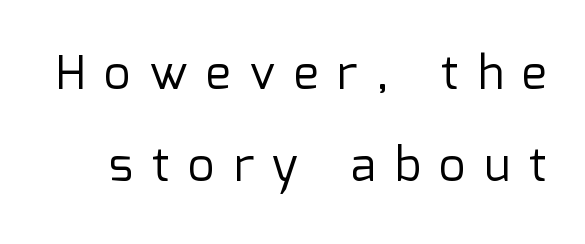
The image shows 47 px regular-weight sans-serif type, upright; set loose line spacing (1.95x), unusually wide letter spacing (+0.4 em), not underlined; low stroke contrast and a medium x-height.
